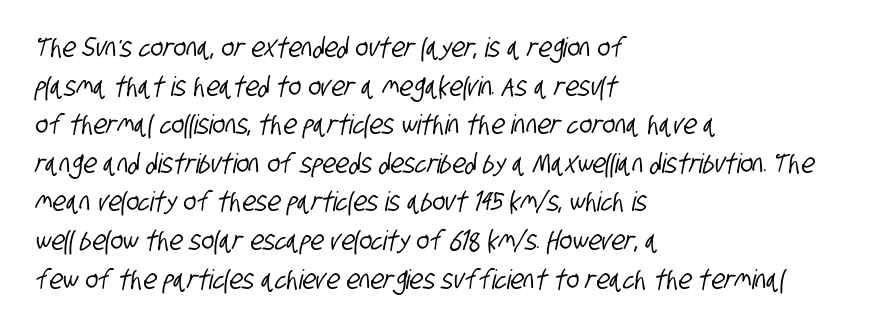
The image shows 27 px text type; set left-aligned, normal line spacing (1.43x), normal letter spacing, not underlined.
